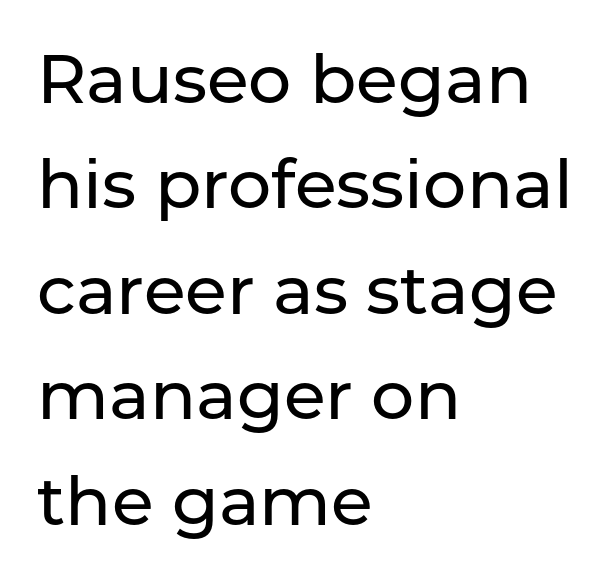
Q: Is the text italic (slanted)? A: No, it is upright.
Q: Is the typeface a serif or a sans-serif typeface? A: Sans-serif.
Q: Is the text underlined? A: No.
Q: How is the paragraph aligned? A: Left-aligned.
Q: Is the spacing between letters normal or unusually wide? A: Normal.
Q: Is the spacing between lines tight, normal or loose? A: Normal.
Q: Width (condensed, normal, or wide)? A: Normal.
Q: Stroke contrast? A: Low.
Q: x-height? A: Medium.
Q: Monospaced? A: No.
